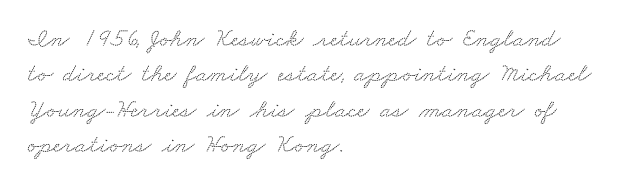
{"underline": "no", "align": "left", "line_spacing": "normal", "line_spacing_ratio": 1.36, "letter_spacing": "normal", "letter_spacing_em": 0.0, "glyph_px": 26}
